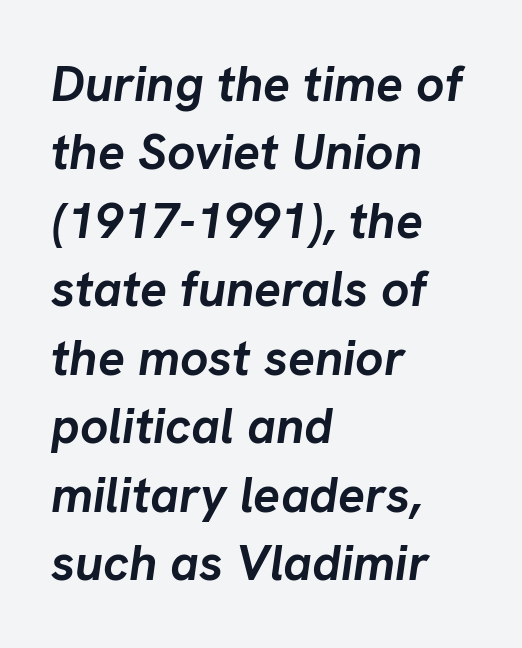
Q: Is the text bold? A: Yes.
Q: Is the text italic (slanted)? A: Yes, it leans right by about 8 degrees.
Q: Is the text underlined? A: No.
Q: How is the paragraph aligned? A: Left-aligned.
Q: Is the spacing between letters normal or unusually wide? A: Normal.
Q: Is the spacing between lines tight, normal or loose? A: Normal.
Q: Width (condensed, normal, or wide)? A: Normal.
Q: Stroke contrast? A: Low.
Q: x-height? A: Medium.
Q: Monospaced? A: No.
